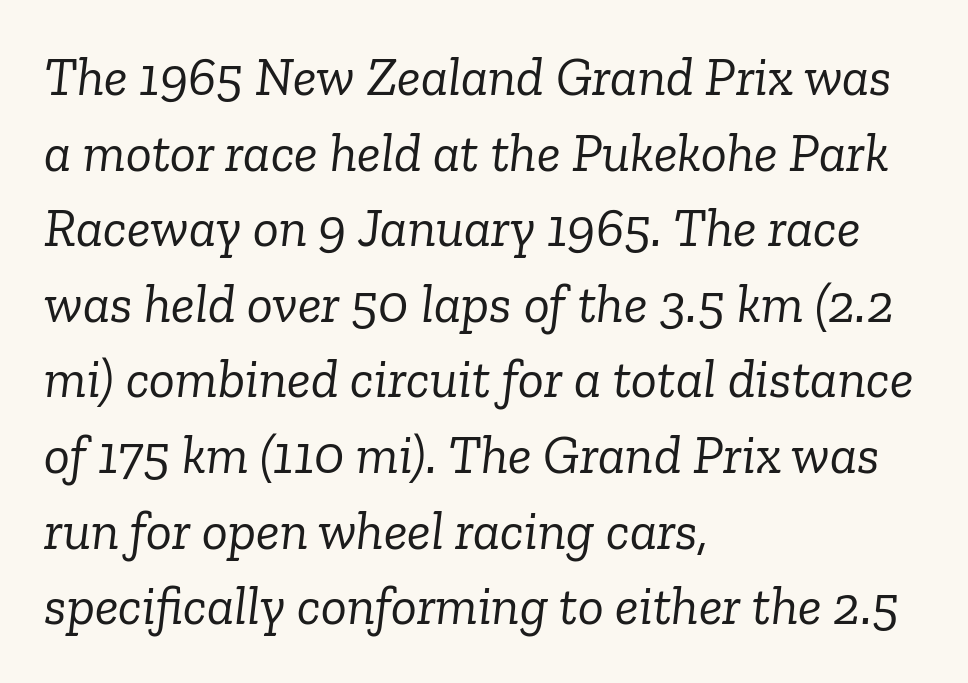
{"serif": "yes", "italic": "yes", "lean": "right", "slant_degrees": 6, "bold": "no", "weight": "light", "width": "normal", "stroke_contrast": "low", "x_height": "medium", "monospaced": "no", "underline": "no", "align": "left", "line_spacing": "normal", "line_spacing_ratio": 1.4, "letter_spacing": "normal", "letter_spacing_em": 0.0, "glyph_px": 54}
